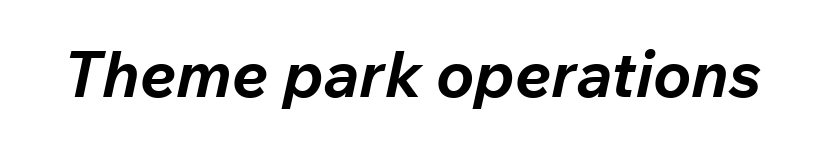
The image shows 64 px bold type, italic (leaning right); set normal letter spacing, not underlined; low stroke contrast and a medium x-height.
